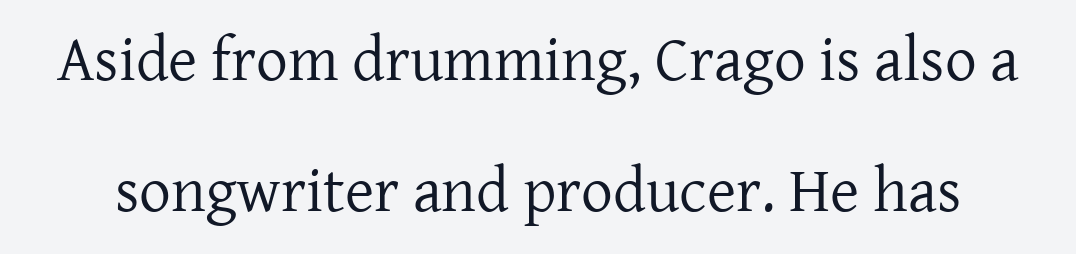
The image shows 63 px regular-weight serif type, upright; set loose line spacing (2.08x), normal letter spacing, not underlined; low stroke contrast and a medium x-height.
